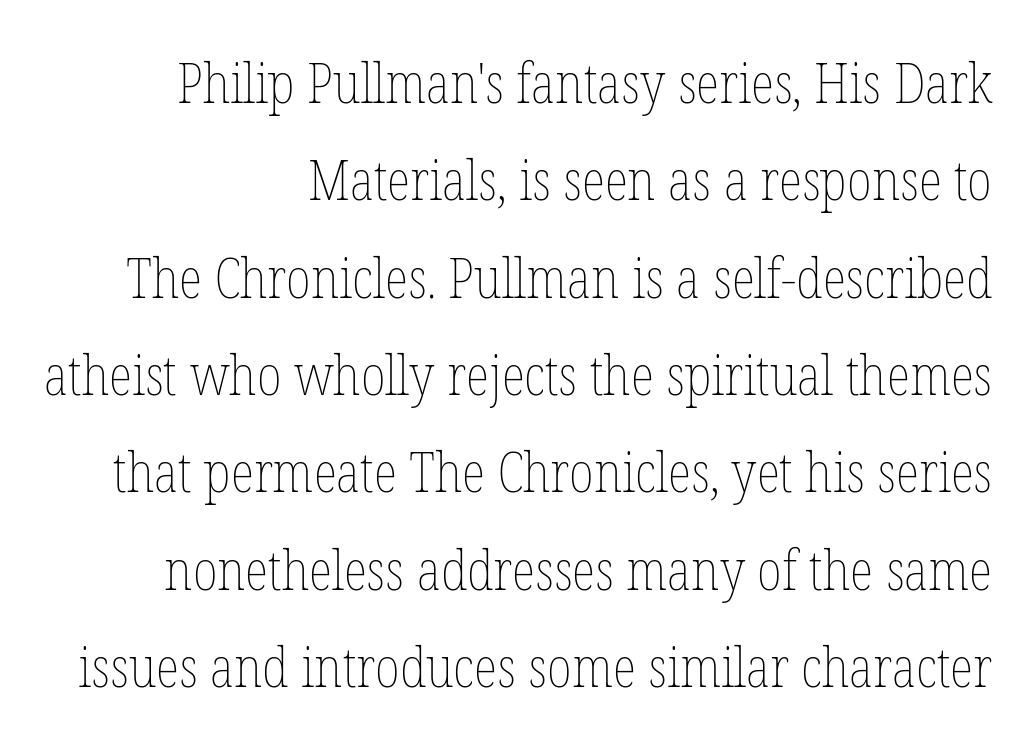
{"italic": "no", "bold": "no", "weight": "thin", "width": "condensed", "stroke_contrast": "low", "x_height": "medium", "monospaced": "no", "underline": "no", "align": "right", "line_spacing_ratio": 1.77, "letter_spacing": "normal", "letter_spacing_em": 0.0, "glyph_px": 55}
